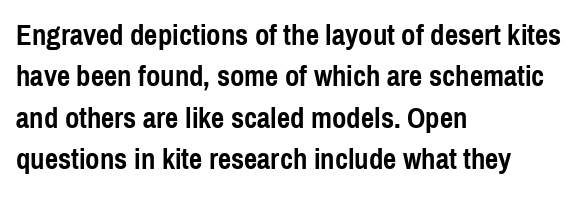
Nope, no serifs anywhere on these letters. Unmarked baselines from the first word to the last. Line spacing here is normal. Vertical strokes here are truly vertical. The letters are bold, with thick, heavy strokes.
